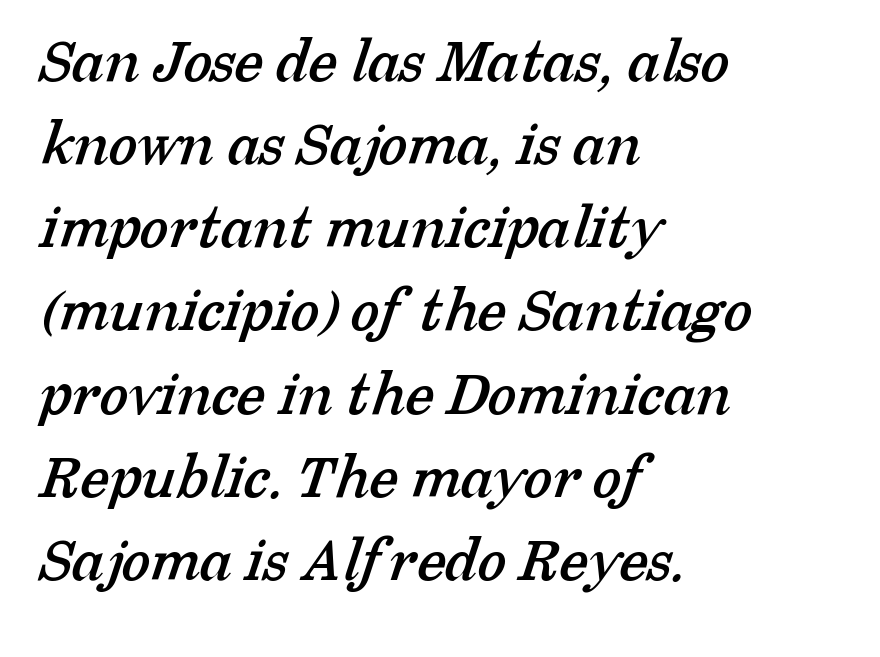
{"serif": "yes", "width": "normal", "stroke_contrast": "low", "x_height": "medium", "monospaced": "no", "underline": "no", "align": "left", "line_spacing": "normal", "line_spacing_ratio": 1.26, "letter_spacing": "normal", "letter_spacing_em": 0.0, "glyph_px": 66}
